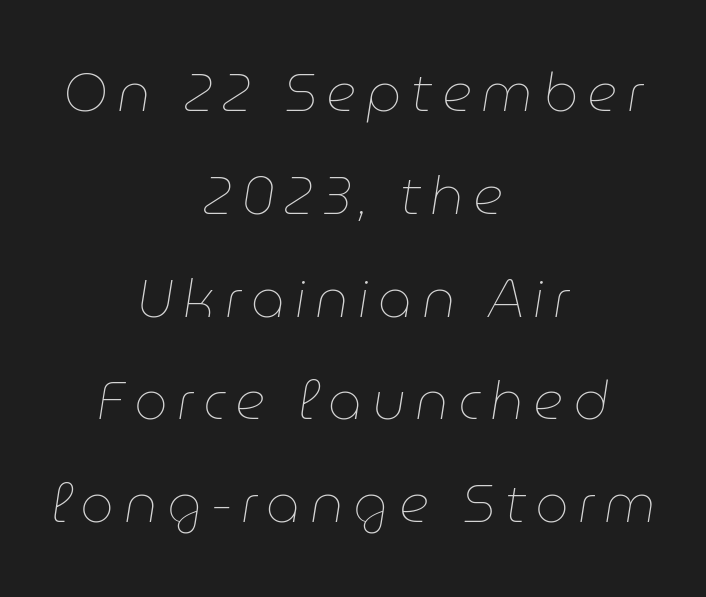
Q: Is the text bold? A: No.
Q: Is the text italic (slanted)? A: Yes, it leans right by about 9 degrees.
Q: Is the text underlined? A: No.
Q: How is the paragraph aligned? A: Centered.
Q: Is the spacing between lines tight, normal or loose? A: Loose.
Q: Width (condensed, normal, or wide)? A: Normal.
Q: Stroke contrast? A: Low.
Q: x-height? A: Medium.
Q: Monospaced? A: No.
